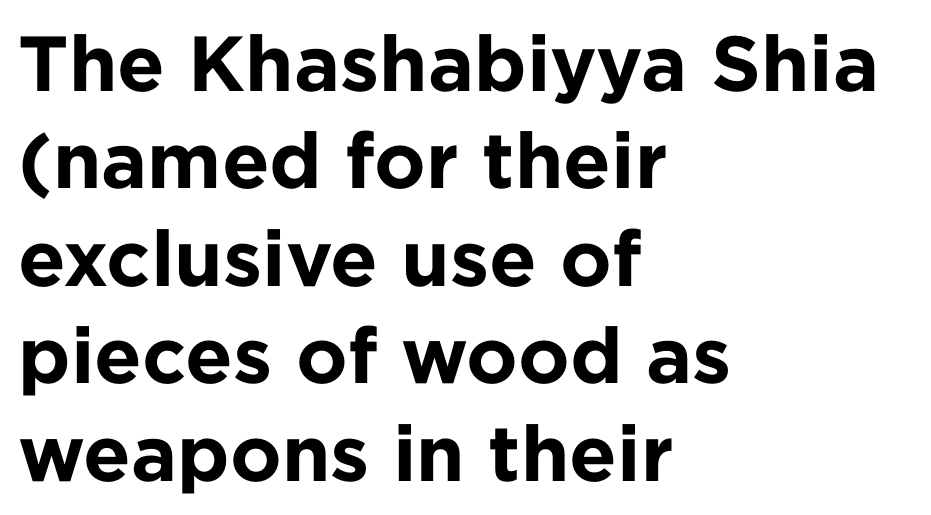
The passage shown stacks its lines at a standard gap. The face used here has the dense, thick strokes of a bold. Ascenders rise straight up at ninety degrees. One-word summary of the alignment: left. Glyph-to-glyph distance matches everyday printed text. Check the space under the baseline: it is left empty.
